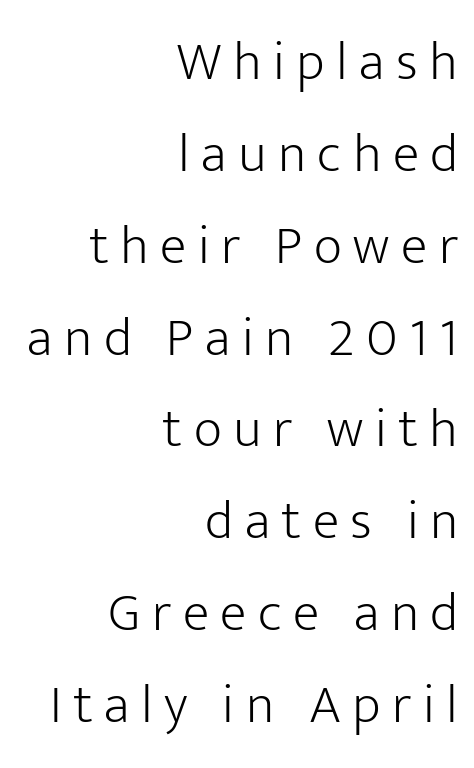
Is there much room between lines? A standard amount, neither cramped nor airy. Line endings align vertically; line beginnings do not. Honestly, there is no underline to notice here at all. In terms of posture, this sample is upright. Characters follow at a spacing far wider than the type designer built in. The letterforms sit at book weight or below.
